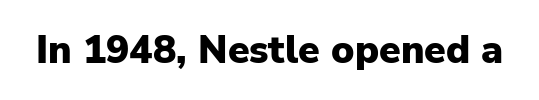
The image shows 39 px heavy sans-serif type, upright; set normal letter spacing, not underlined; low stroke contrast and a medium x-height.
